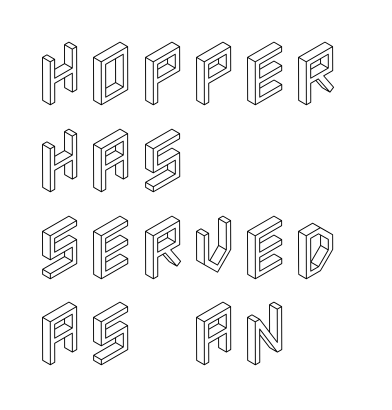
Does the copy run flush right? No — it runs flush left. A typesetter would call this zero additional tracking. The strip under each line holds only bare page. Every character sits straight up, as roman type does.
